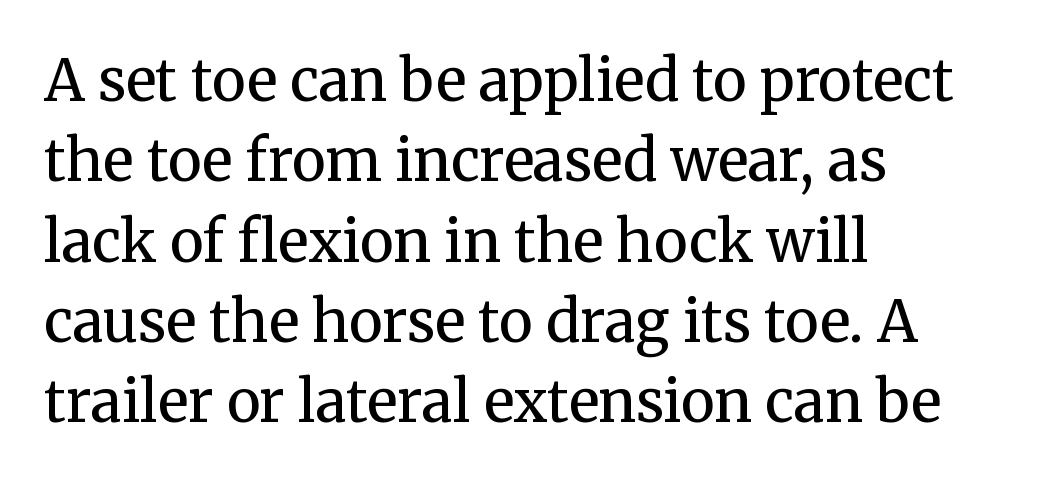
Spacing verdict: proportional, widths tailored to each character. Every character sits straight up, as roman type does. Each line starts at the same left margin while the right side varies. Little horizontal feet cap the strokes, marking this as serif type. The face used here is rendered with its standard letterfit. Stems and bowls with no extra thickness — not bold.
